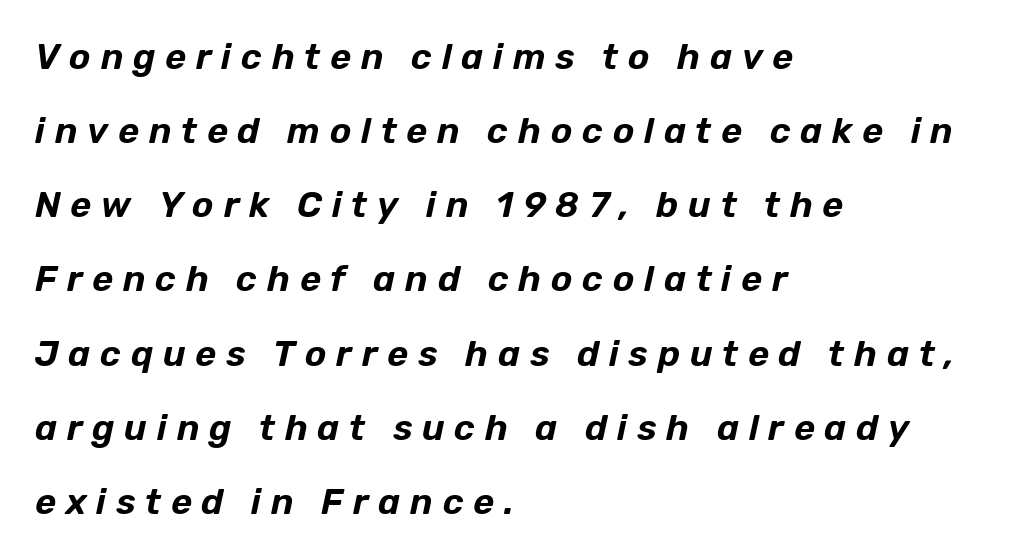
Underline: absent. These lines are rendered in a variable-pitch font. Honestly, the letter spacing is so wide it's the main thing you notice. Quick note: interline space is abundant. Slanted lettering throughout.
